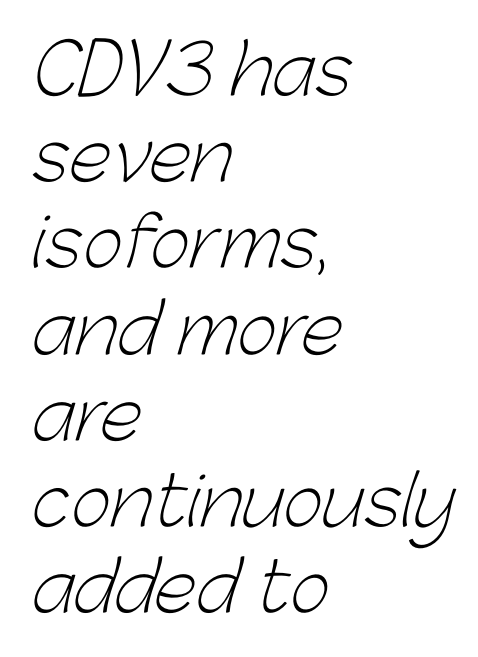
{"serif": "no", "bold": "no", "weight": "light", "width": "normal", "stroke_contrast": "low", "x_height": "medium", "monospaced": "no", "underline": "no", "align": "left", "line_spacing": "normal", "line_spacing_ratio": 1.25, "letter_spacing": "normal", "letter_spacing_em": 0.0, "glyph_px": 69}
